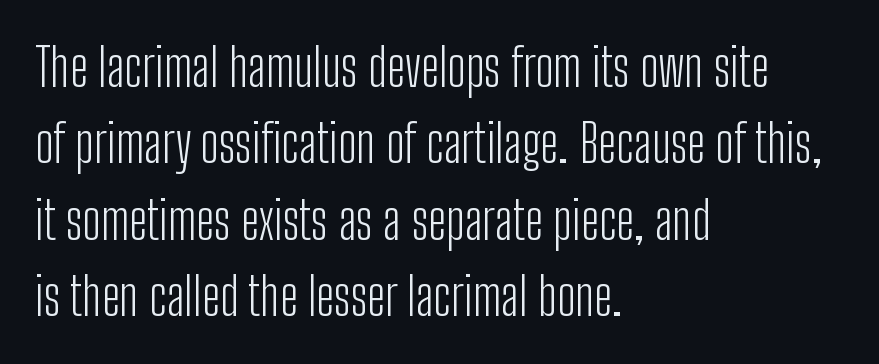
{"serif": "no", "italic": "no", "bold": "no", "weight": "light", "width": "condensed", "stroke_contrast": "low", "x_height": "medium", "monospaced": "no", "underline": "no", "align": "left", "line_spacing": "normal", "line_spacing_ratio": 1.47, "letter_spacing": "normal", "letter_spacing_em": 0.0, "glyph_px": 52}
